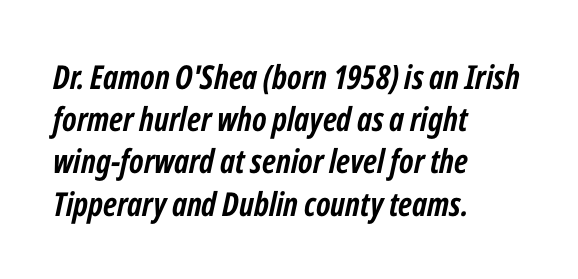
{"italic": "yes", "lean": "right", "slant_degrees": 12, "bold": "yes", "weight": "semibold", "width": "condensed", "stroke_contrast": "low", "x_height": "medium", "monospaced": "no", "underline": "no", "align": "left", "line_spacing": "normal", "line_spacing_ratio": 1.28, "letter_spacing": "normal", "letter_spacing_em": 0.0, "glyph_px": 33}
